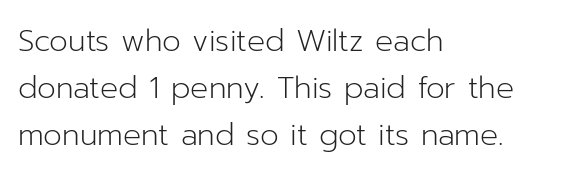
Q: Is the text bold? A: No.
Q: Is the text italic (slanted)? A: No, it is upright.
Q: Is the typeface a serif or a sans-serif typeface? A: Sans-serif.
Q: Is the text underlined? A: No.
Q: How is the paragraph aligned? A: Left-aligned.
Q: Is the spacing between letters normal or unusually wide? A: Normal.
Q: Is the spacing between lines tight, normal or loose? A: Normal.
Q: Width (condensed, normal, or wide)? A: Normal.
Q: Stroke contrast? A: Low.
Q: x-height? A: Medium.
Q: Monospaced? A: No.
